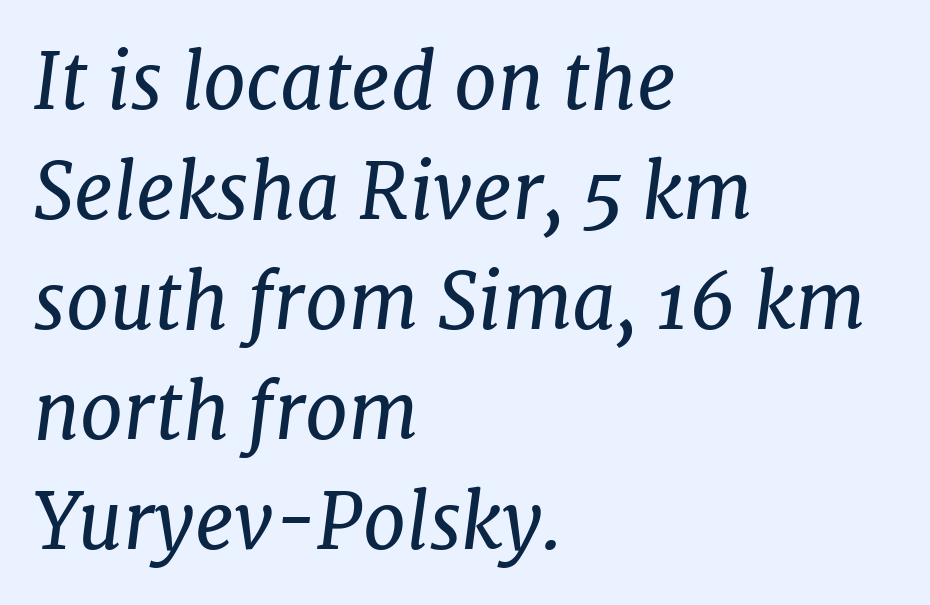
The image shows 77 px regular-weight serif type, italic (leaning right); set left-aligned, normal line spacing (1.43x), normal letter spacing, not underlined; low stroke contrast and a medium x-height.
